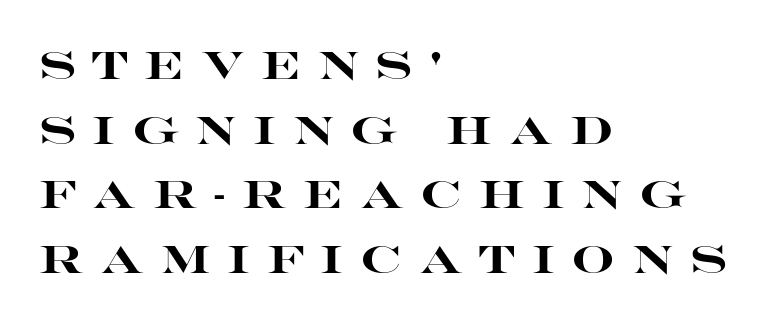
The image shows 38 px heavy, wide type, upright; set left-aligned, normal line spacing (1.7x), unusually wide letter spacing (+0.44 em), not underlined; high stroke contrast and a large x-height.
